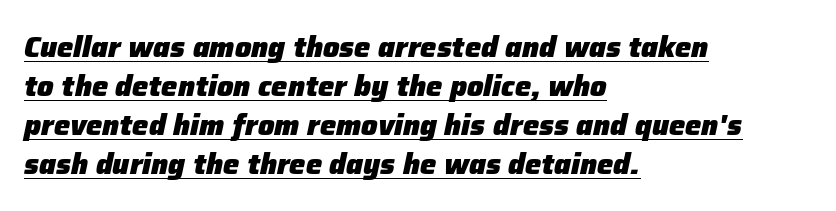
The image shows 29 px heavy type, italic (leaning right); set left-aligned, normal line spacing (1.34x), normal letter spacing, underlined; low stroke contrast and a medium x-height.
